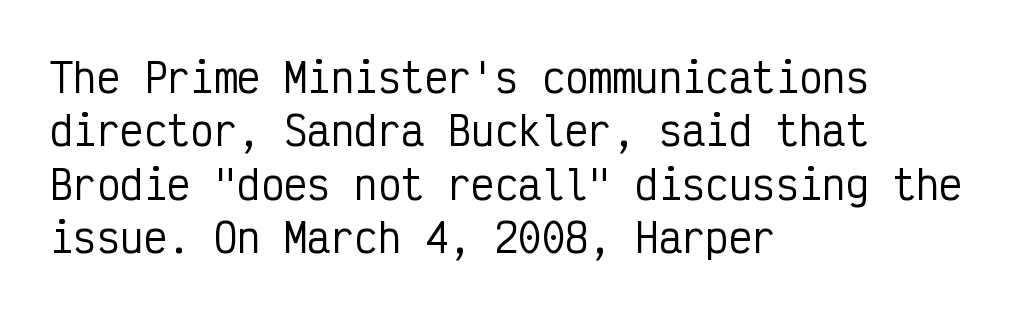
Q: Is the text italic (slanted)? A: No, it is upright.
Q: Is the typeface a serif or a sans-serif typeface? A: Sans-serif.
Q: Is the text underlined? A: No.
Q: How is the paragraph aligned? A: Left-aligned.
Q: Is the spacing between letters normal or unusually wide? A: Normal.
Q: Is the spacing between lines tight, normal or loose? A: Normal.
Q: Width (condensed, normal, or wide)? A: Condensed.
Q: Stroke contrast? A: Low.
Q: x-height? A: Medium.
Q: Monospaced? A: Yes.
